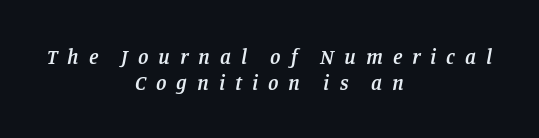
The image shows 21 px text type, italic (leaning right); set centered, line spacing 1.22x, unusually wide letter spacing (+0.47 em), not underlined.
